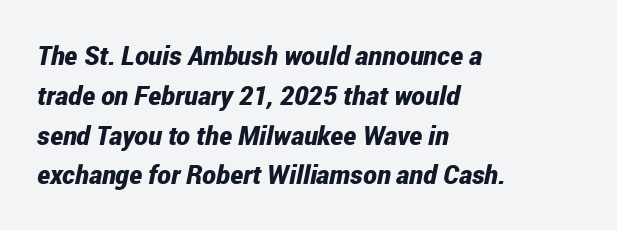
The image shows 26 px bold type, italic (leaning right); set left-aligned, normal line spacing (1.53x), normal letter spacing, not underlined.
